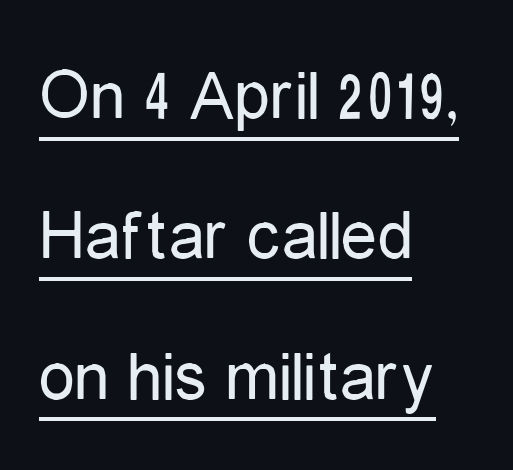
Q: Is the text bold? A: No.
Q: Is the text italic (slanted)? A: No, it is upright.
Q: Is the typeface a serif or a sans-serif typeface? A: Sans-serif.
Q: Is the text underlined? A: Yes.
Q: How is the paragraph aligned? A: Left-aligned.
Q: Is the spacing between letters normal or unusually wide? A: Normal.
Q: Is the spacing between lines tight, normal or loose? A: Loose.
Q: Width (condensed, normal, or wide)? A: Condensed.
Q: Stroke contrast? A: Low.
Q: x-height? A: Medium.
Q: Monospaced? A: No.
